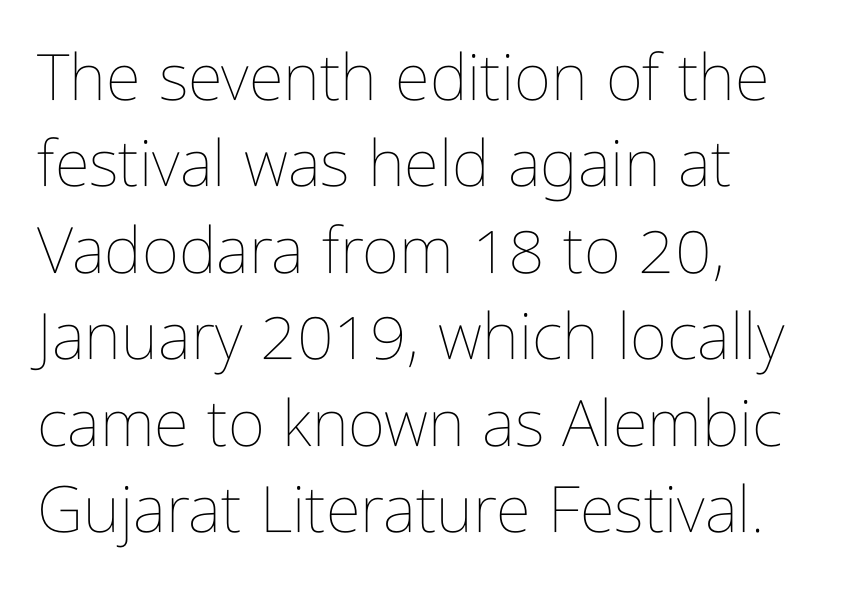
It's the straight-up-and-down kind of type. Nothing heavy about these letters — not bold at all. Vertically, the passage feels balanced, rows spaced as you'd expect. Character widths vary here, with narrow letters taking less room than wide ones.
